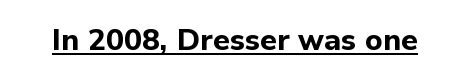
The image shows 30 px bold sans-serif type, upright; set normal letter spacing, underlined; low stroke contrast and a medium x-height.
